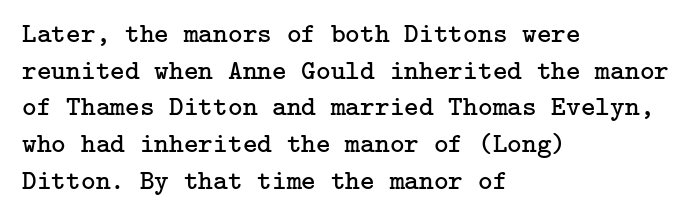
Q: Is the text bold? A: No.
Q: Is the text italic (slanted)? A: No, it is upright.
Q: Is the typeface a serif or a sans-serif typeface? A: Serif.
Q: Is the text underlined? A: No.
Q: How is the paragraph aligned? A: Left-aligned.
Q: Is the spacing between letters normal or unusually wide? A: Normal.
Q: Is the spacing between lines tight, normal or loose? A: Normal.
Q: Width (condensed, normal, or wide)? A: Normal.
Q: Stroke contrast? A: Low.
Q: x-height? A: Medium.
